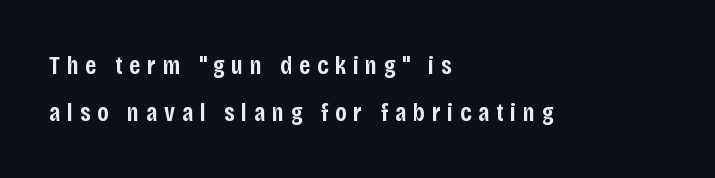
The image shows 26 px text type, upright; set left-aligned, line spacing 1.79x, unusually wide letter spacing (+0.26 em), not underlined.
